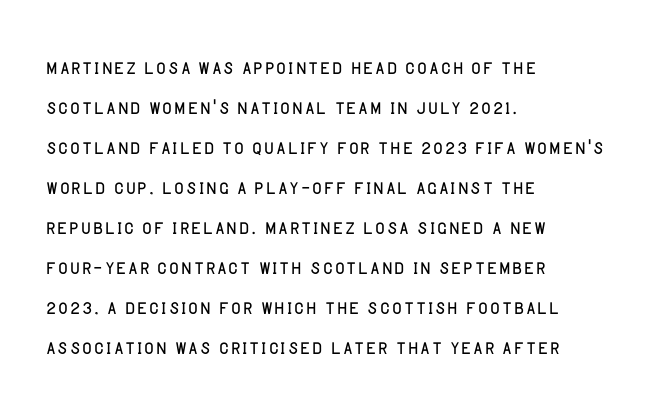
Descender tails drop into unmarked territory. Stroke mass is kept to a normal reading level or below. Default kerning and tracking; the words read as compact shapes. Teacher's note: observe the even left margin — that is flush-left alignment.
